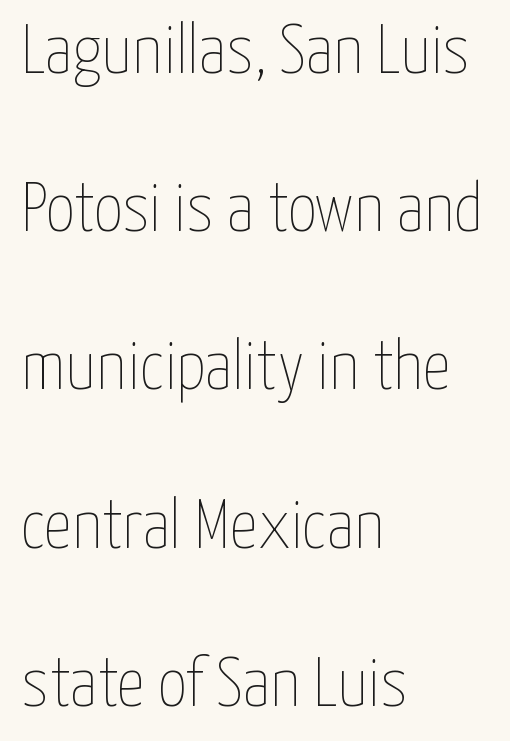
Nope, not italic — everything's standing straight. In terms of leading, this rendering errs on the spacious side. In CSS terms this would be text-align: left. These lines are rendered in a variable-pitch font. Rule under the text: the space is simply empty.
